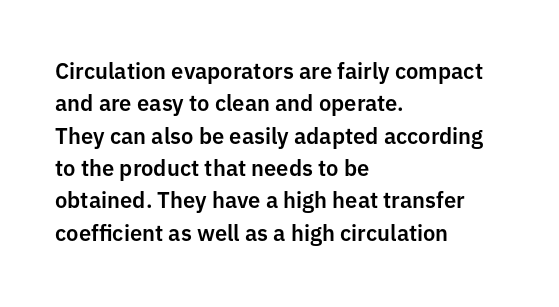
The image shows 22 px text type, upright; set left-aligned, normal line spacing (1.47x), normal letter spacing, not underlined.
